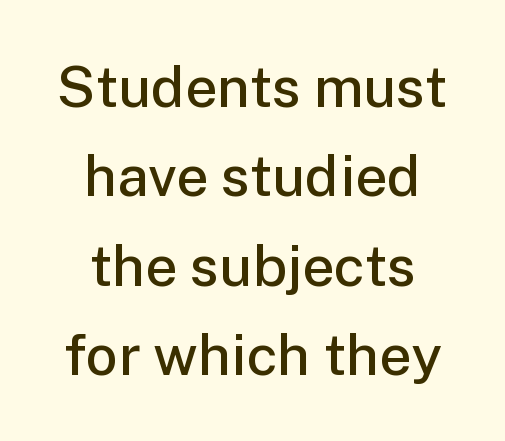
{"serif": "no", "italic": "no", "bold": "semi", "weight": "semibold", "width": "normal", "stroke_contrast": "low", "x_height": "medium", "monospaced": "no", "underline": "no", "align": "center", "line_spacing": "normal", "line_spacing_ratio": 1.57, "letter_spacing": "normal", "letter_spacing_em": 0.0, "glyph_px": 57}
